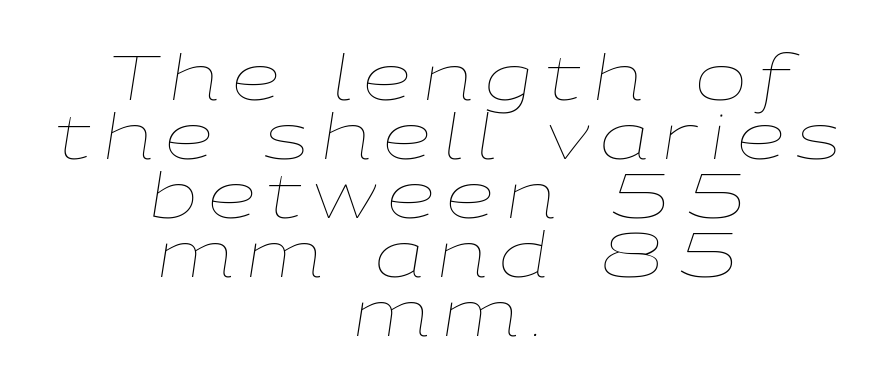
The image shows 62 px thin, wide type, italic (leaning right); set centered, tight line spacing (0.95x), not underlined; low stroke contrast and a medium x-height.
